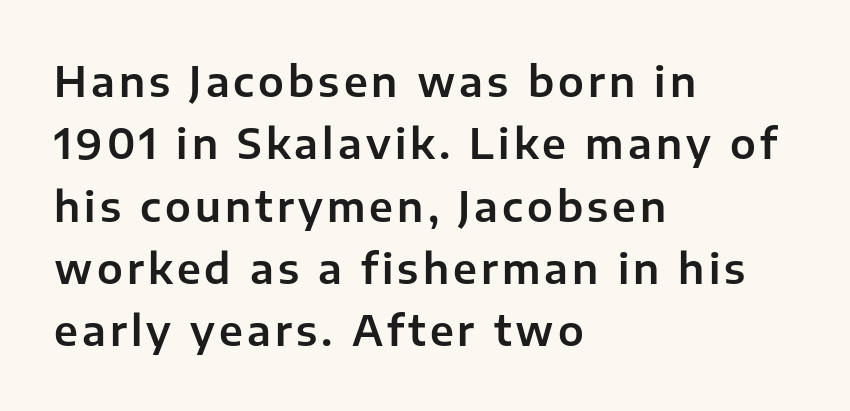
Is there any slant? The stems are plumb. The compositor pushed each line to the left boundary. Plain, unruled lines of type. Grotesque or geometric, the face here clearly has no serifs. Line spacing here is normal. Think of a printed novel: that variable character pitch is what you see here.
